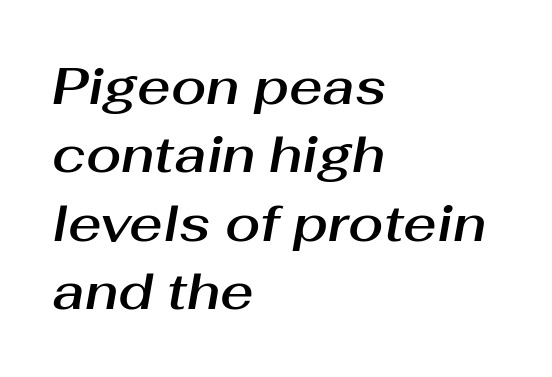
Q: Is the text italic (slanted)? A: Yes, it leans right by about 10 degrees.
Q: Is the text underlined? A: No.
Q: How is the paragraph aligned? A: Left-aligned.
Q: Is the spacing between letters normal or unusually wide? A: Normal.
Q: Is the spacing between lines tight, normal or loose? A: Normal.
Q: Width (condensed, normal, or wide)? A: Normal.
Q: Stroke contrast? A: Medium.
Q: x-height? A: Medium.
Q: Monospaced? A: No.
